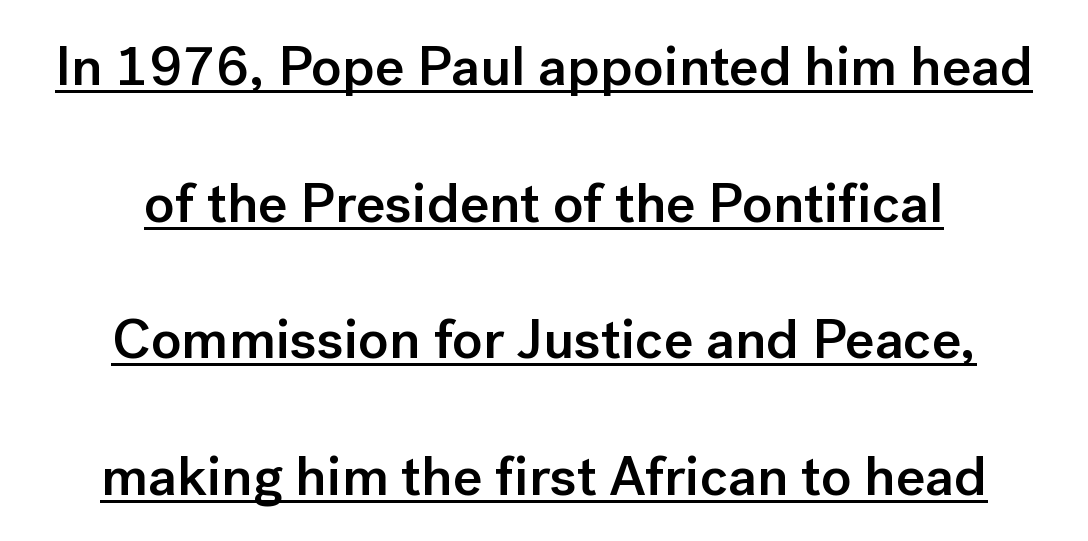
Q: Is the text bold? A: Semi-bold.
Q: Is the text italic (slanted)? A: No, it is upright.
Q: Is the typeface a serif or a sans-serif typeface? A: Sans-serif.
Q: Is the text underlined? A: Yes.
Q: How is the paragraph aligned? A: Centered.
Q: Is the spacing between letters normal or unusually wide? A: Normal.
Q: Is the spacing between lines tight, normal or loose? A: Loose.
Q: Width (condensed, normal, or wide)? A: Normal.
Q: Stroke contrast? A: Low.
Q: x-height? A: Medium.
Q: Monospaced? A: No.
